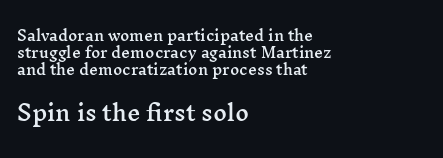
The image shows 21 px text type, upright; set left-aligned, line spacing 1.22x, normal letter spacing, not underlined; the second (bottom) block is 1.5x larger.
